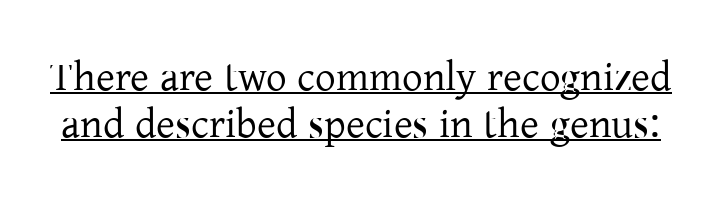
What decoration does the sample have? An underline. What kind of face is this? One with serifs. The letters advance in unequal steps, a hallmark of proportional type. Rendered with straight, roman letterforms. The letterforms sit at book weight or below. The block of text is dense from top to bottom, with scant space between rows.
